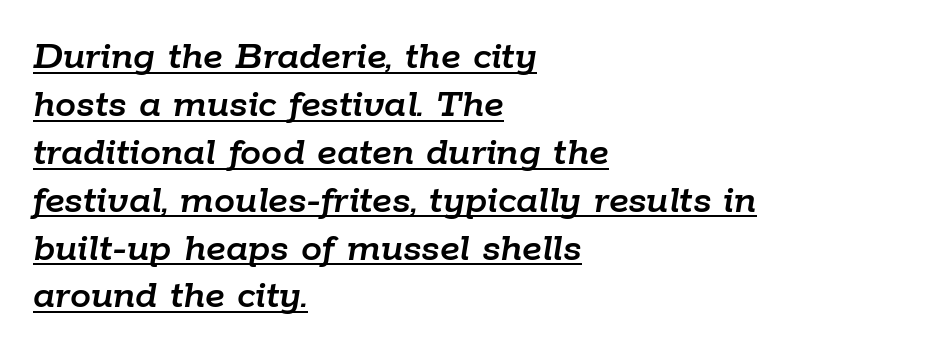
{"italic": "yes", "lean": "right", "slant_degrees": 9, "width": "normal", "stroke_contrast": "low", "x_height": "medium", "monospaced": "no", "underline": "yes", "align": "left", "line_spacing": "tight", "line_spacing_ratio": 1.14, "letter_spacing": "normal", "letter_spacing_em": 0.0, "glyph_px": 42}
